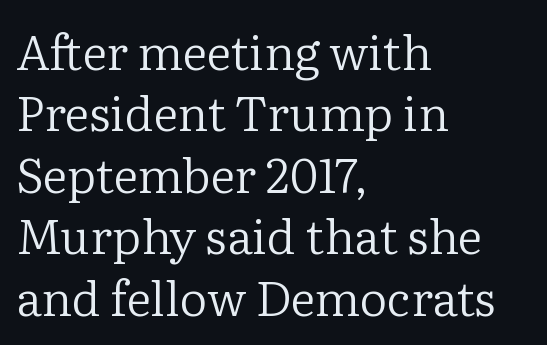
{"serif": "yes", "italic": "no", "bold": "no", "weight": "regular", "width": "normal", "stroke_contrast": "low", "x_height": "medium", "monospaced": "no", "underline": "no", "align": "left", "line_spacing": "normal", "line_spacing_ratio": 1.28, "letter_spacing": "normal", "letter_spacing_em": 0.0, "glyph_px": 48}
